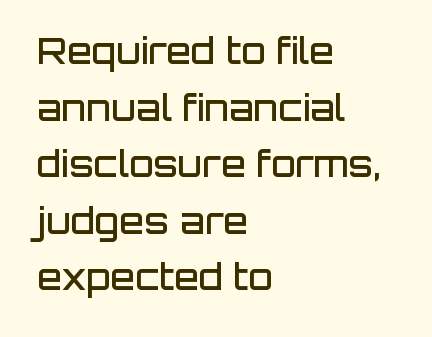
{"serif": "no", "italic": "no", "bold": "semi", "weight": "semibold", "width": "normal", "stroke_contrast": "low", "x_height": "large", "monospaced": "no", "underline": "no", "align": "left", "line_spacing": "normal", "line_spacing_ratio": 1.57, "letter_spacing": "normal", "letter_spacing_em": 0.0, "glyph_px": 36}
